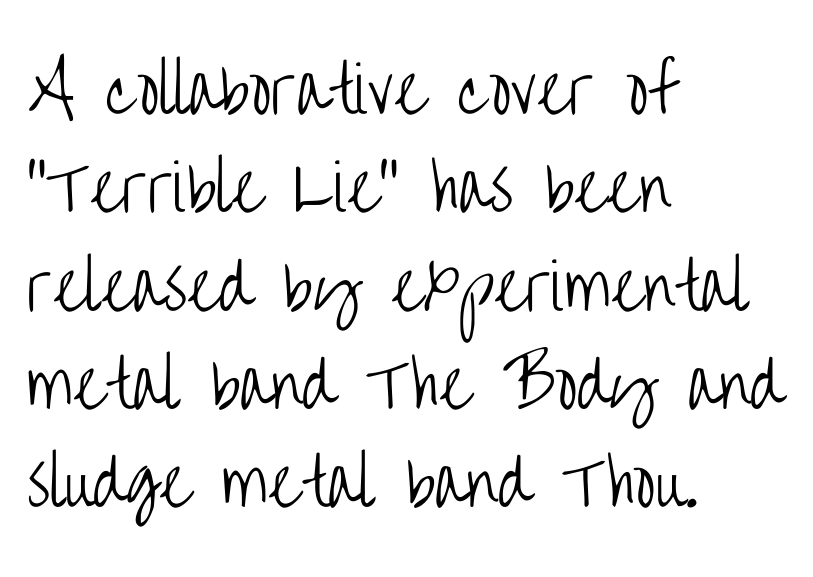
The image shows 63 px light, condensed sans-serif type, upright; set left-aligned, normal line spacing (1.56x), normal letter spacing, not underlined; low stroke contrast and a large x-height.
